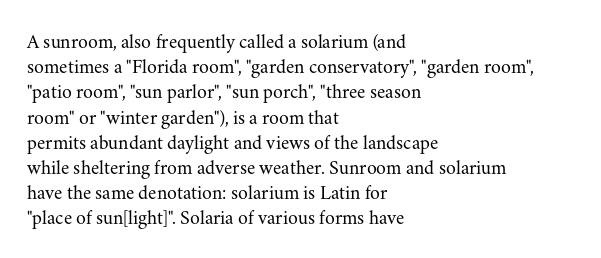
The image shows 20 px text type, upright; set left-aligned, normal line spacing (1.26x), normal letter spacing, not underlined.
